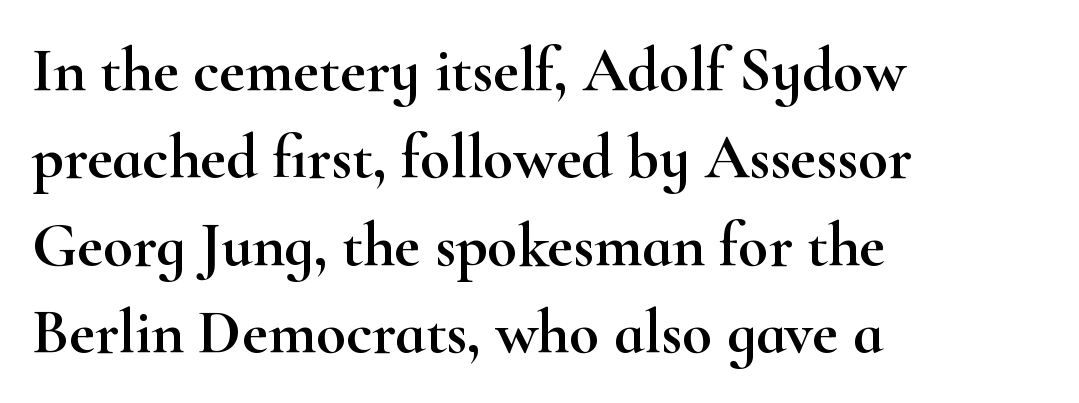
Does extra space separate the letters? No, they use regular spacing. Serifs: yes, visible at the terminals of the letterforms. Check the space under the baseline: it is left empty. Think of a printed novel: that variable character pitch is what you see here. A typesetter would call this leading conventional body-copy spacing. Horizontally, the lines are justified to the leading edge only.
